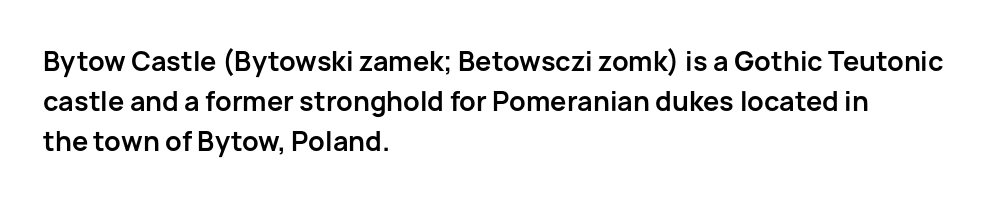
The image shows 26 px bold type, upright; set left-aligned, normal line spacing (1.53x), normal letter spacing, not underlined.
